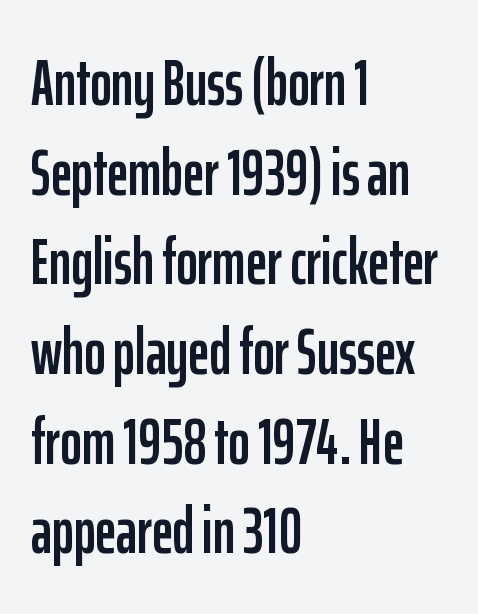
{"serif": "no", "italic": "no", "width": "condensed", "stroke_contrast": "low", "x_height": "medium", "monospaced": "no", "underline": "no", "align": "left", "line_spacing": "normal", "line_spacing_ratio": 1.38, "letter_spacing": "normal", "letter_spacing_em": 0.0, "glyph_px": 65}
